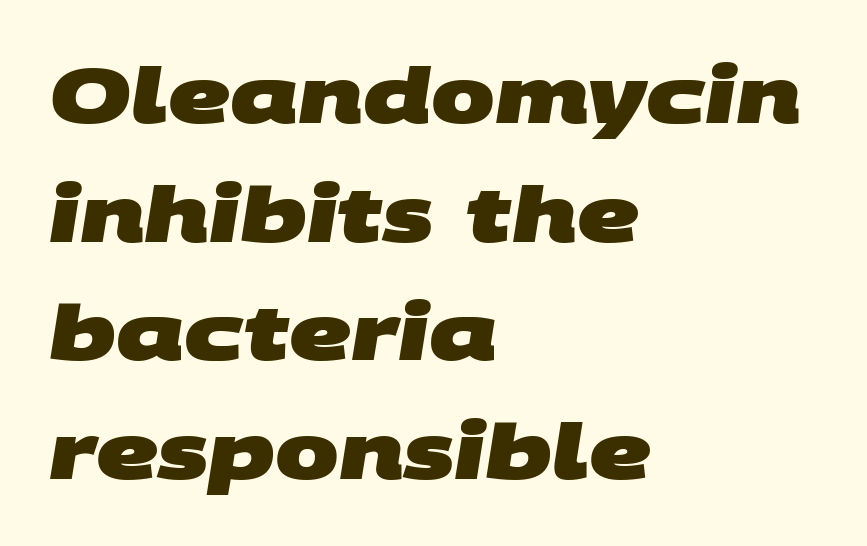
The image shows 76 px heavy, wide sans-serif type; set left-aligned, normal line spacing (1.56x), normal letter spacing, not underlined; medium stroke contrast and a large x-height.
